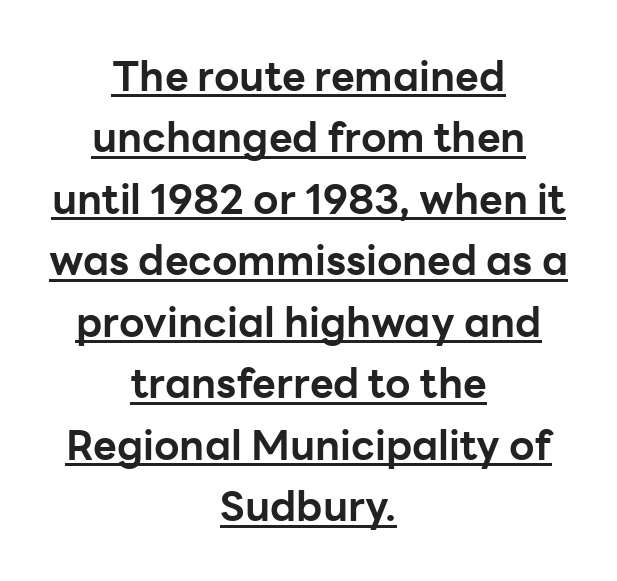
The image shows 41 px bold sans-serif type, upright; set centered, normal line spacing (1.5x), normal letter spacing, underlined; low stroke contrast and a medium x-height.
